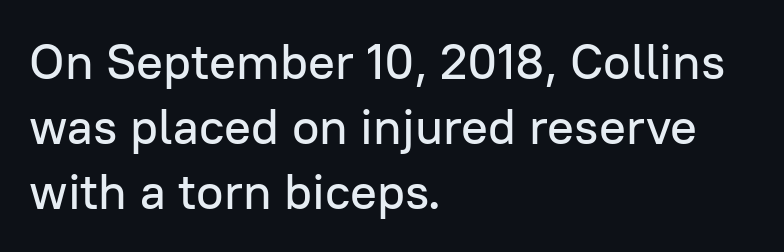
The image shows 50 px sans-serif type, upright; set left-aligned, normal line spacing (1.3x), normal letter spacing, not underlined; low stroke contrast and a medium x-height.
